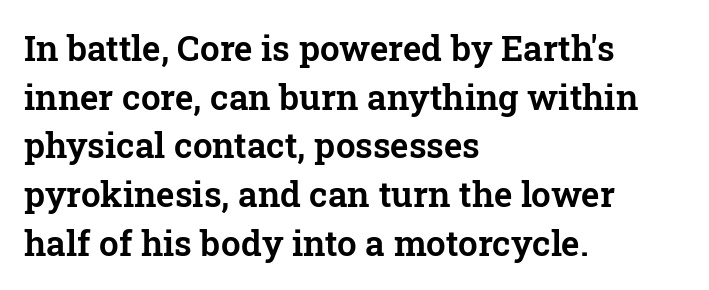
Is there any slant? The stems are plumb. Anything drawn beneath the words? Only blank space. Short note: letters normally spaced. Font category for this specimen: serif. These lines stack with their left ends in a neat column.
